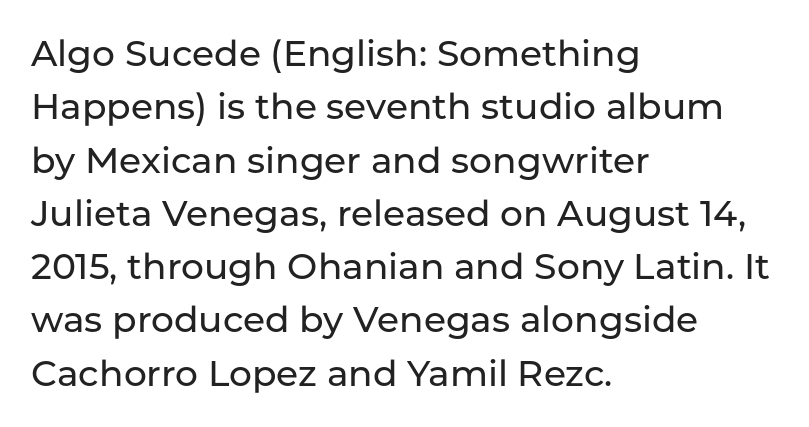
Check the space under the baseline: it is left empty. This sample uses an upright cut, with every glyph sitting square on the baseline. Interline gaps are of average width in this sample. Caption: standard tracking, unaltered. The rendering shows plain stroke endings on the letterforms — a sans-serif design.
